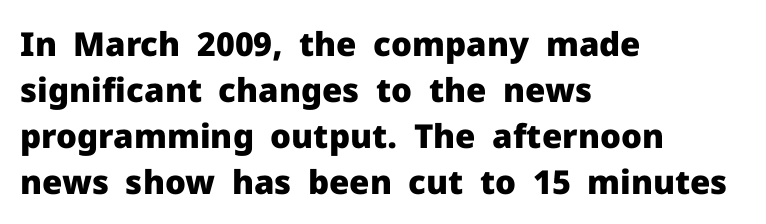
{"serif": "no", "italic": "no", "bold": "yes", "weight": "heavy", "width": "normal", "stroke_contrast": "low", "x_height": "medium", "monospaced": "no", "underline": "no", "align": "left", "line_spacing": "normal", "line_spacing_ratio": 1.39, "letter_spacing": "normal", "letter_spacing_em": 0.0, "glyph_px": 33}
